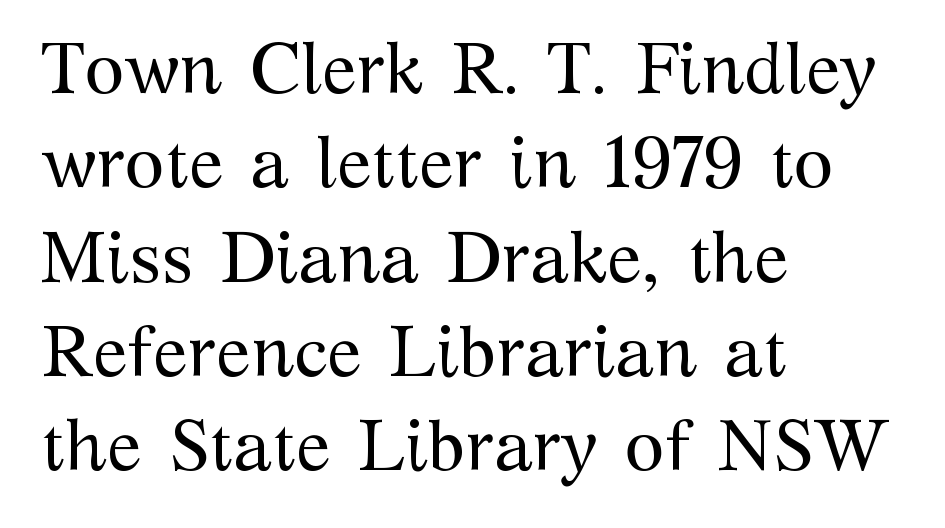
The image shows 72 px regular-weight serif type, upright; set left-aligned, normal line spacing (1.31x), normal letter spacing, not underlined; medium stroke contrast and a medium x-height.
